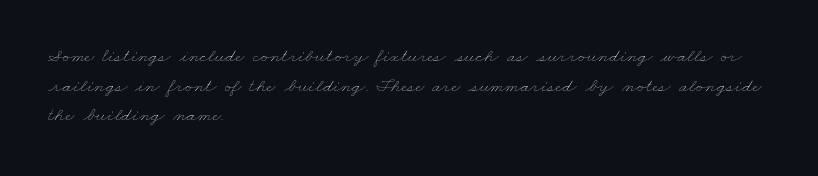
Descenders hang freely into open space. The passage is arranged the way most books set body copy — flush left. Honestly, the letter spacing is just normal — you wouldn't notice it. Notice how descenders clear the ascenders below comfortably — that's standard leading. The typeface has the unassuming heft of standard copy or less.
